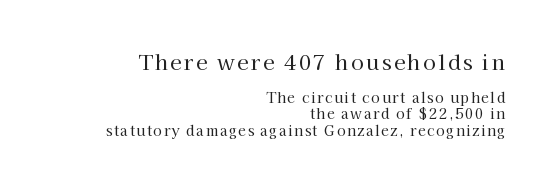
The characters are drawn with everyday or finer stroke widths. The emphasis by scale lands on block number one, above. The letters stand straight up with perfectly vertical stems. A clean baseline with only descenders dipping below it.
